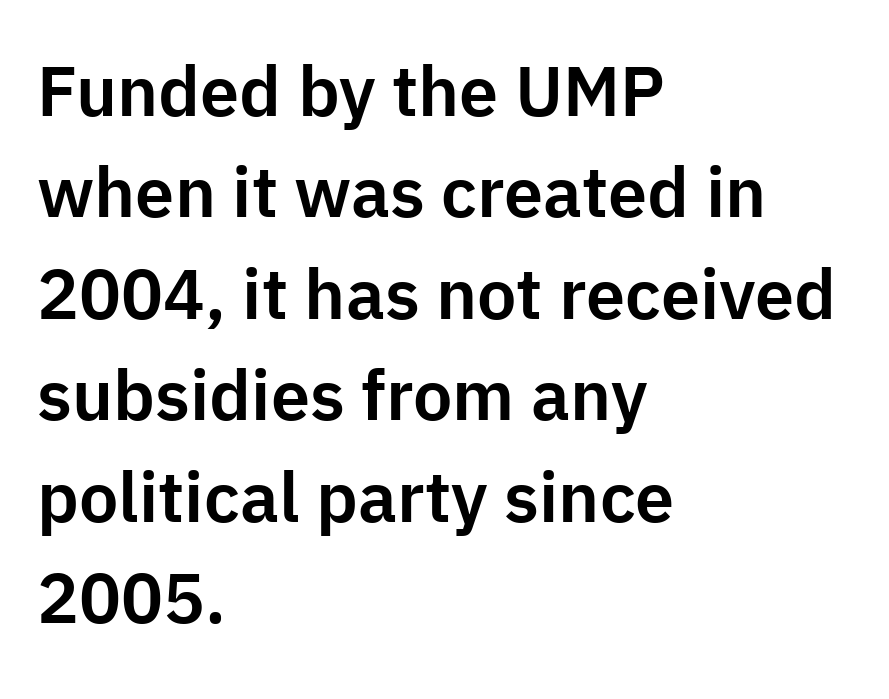
These lines are composed in type without serifs. The line-height multiplier appears to be the usual default. Inter-character spacing is left at the font's built-in metrics. The text block is weighted toward the left margin, trailing off unevenly rightward.
